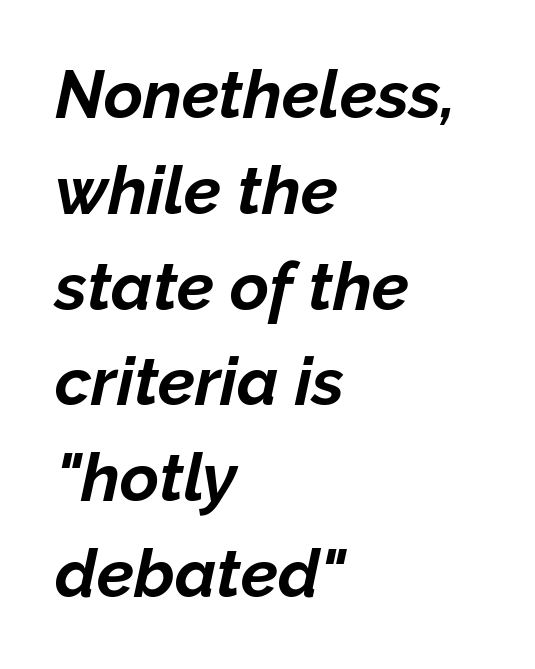
Summary of weight: heavy, a full bold. Caption: multi-line text, flush left, ragged right. It's the slanting kind of type. Has an underline been added? It has not.
